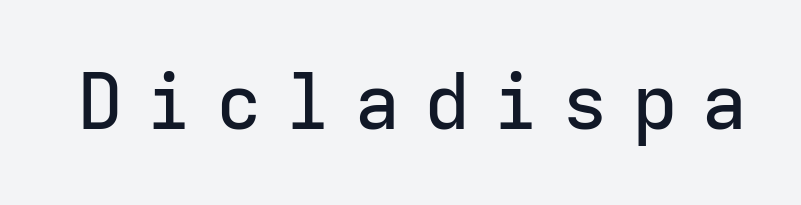
Q: Is the text italic (slanted)? A: No, it is upright.
Q: Is the typeface a serif or a sans-serif typeface? A: Sans-serif.
Q: Is the text underlined? A: No.
Q: Is the spacing between letters normal or unusually wide? A: Unusually wide.
Q: Width (condensed, normal, or wide)? A: Normal.
Q: Stroke contrast? A: Low.
Q: x-height? A: Medium.
Q: Monospaced? A: Yes.
